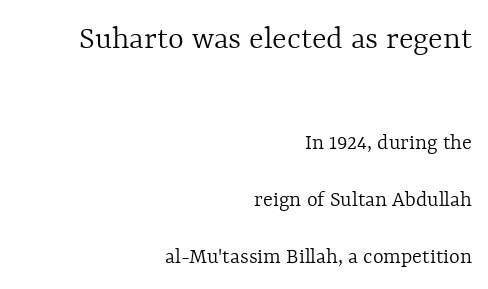
Italic? Not at all — the glyphs are vertical. Horizontal alignment here is rightward, an uncommon choice for prose. The passage shown is typed in a proportional face where columns would drift. Nobody drew a line under any word here.
